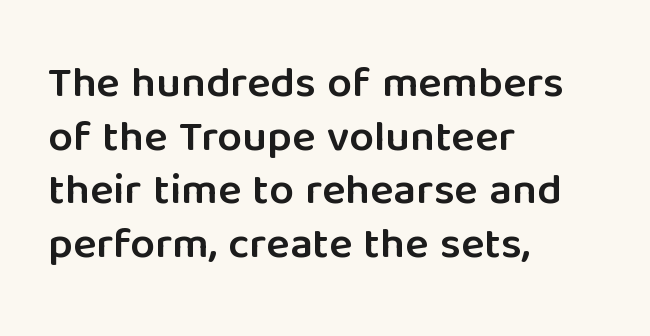
{"serif": "no", "italic": "no", "bold": "semi", "weight": "semibold", "width": "normal", "stroke_contrast": "low", "x_height": "medium", "monospaced": "no", "underline": "no", "align": "left", "line_spacing_ratio": 1.22, "letter_spacing": "normal", "letter_spacing_em": 0.0, "glyph_px": 44}
